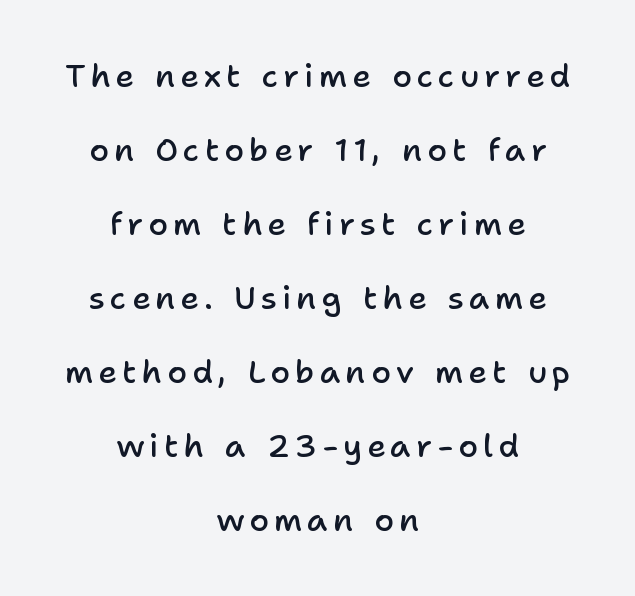
{"serif": "no", "italic": "no", "bold": "semi", "weight": "semibold", "width": "normal", "stroke_contrast": "low", "x_height": "medium", "monospaced": "no", "underline": "no", "align": "center", "line_spacing": "loose", "line_spacing_ratio": 2.31, "glyph_px": 32}
